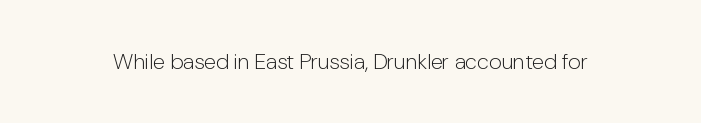
The image shows 22 px text type, upright; set normal letter spacing, not underlined.
